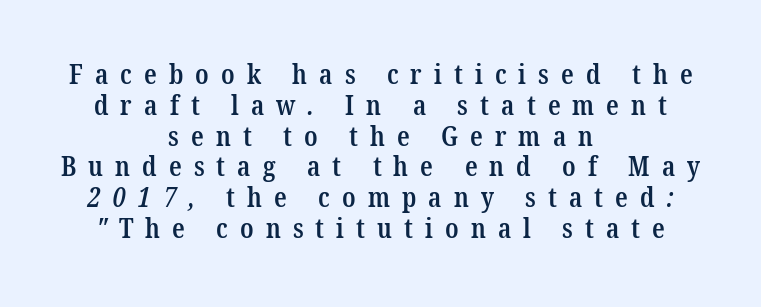
{"serif": "yes", "bold": "semi", "weight": "semibold", "width": "condensed", "stroke_contrast": "low", "x_height": "medium", "monospaced": "no", "underline": "no", "align": "center", "line_spacing": "tight", "line_spacing_ratio": 1.1, "letter_spacing": "wide", "letter_spacing_em": 0.43, "glyph_px": 28}
